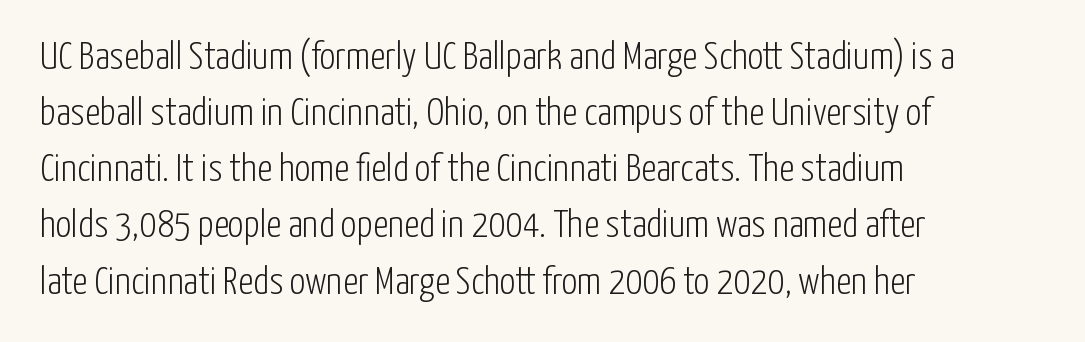
{"serif": "no", "italic": "no", "bold": "no", "weight": "light", "width": "condensed", "stroke_contrast": "low", "x_height": "medium", "monospaced": "no", "underline": "no", "align": "left", "line_spacing": "normal", "line_spacing_ratio": 1.44, "letter_spacing": "normal", "letter_spacing_em": 0.0, "glyph_px": 39}
